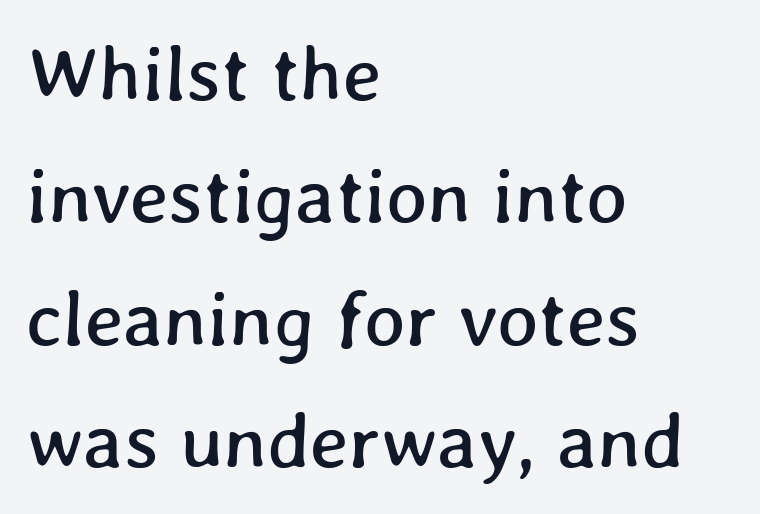
{"width": "normal", "stroke_contrast": "low", "x_height": "medium", "monospaced": "no", "underline": "no", "align": "left", "line_spacing": "normal", "line_spacing_ratio": 1.57, "letter_spacing": "normal", "letter_spacing_em": 0.0, "glyph_px": 78}
